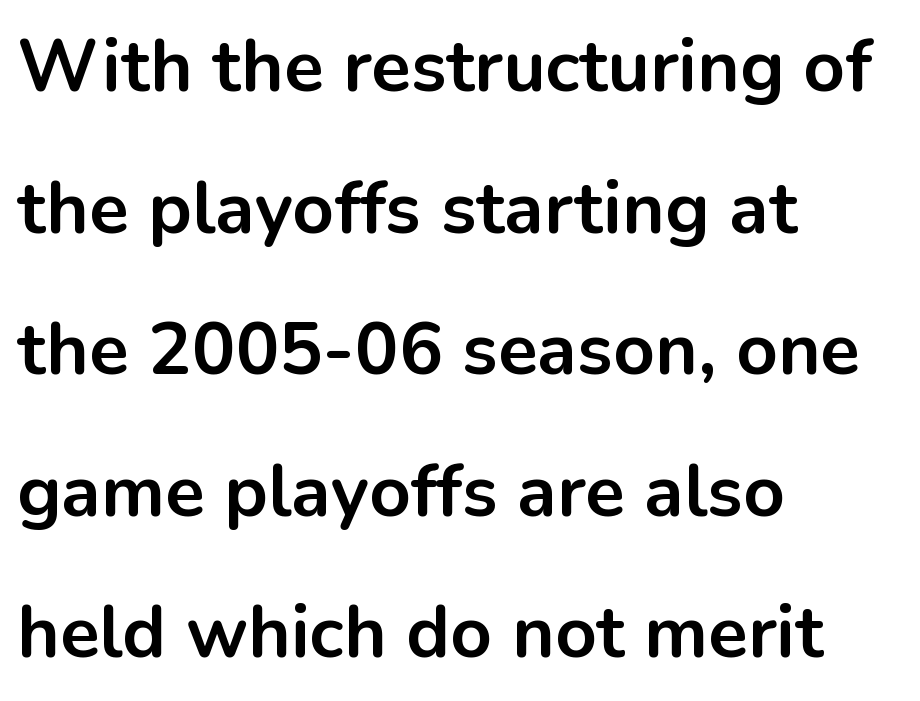
The leading is generous, giving the passage an open texture. Is this a fixed-width face? No — the glyphs have proportional, varying widths. What weight is shown? A full bold with thick strokes. The zone under the glyphs is completely vacant.
